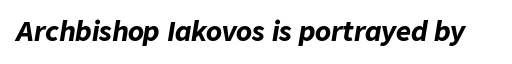
{"italic": "yes", "lean": "right", "slant_degrees": 9, "bold": "yes", "underline": "no", "letter_spacing": "normal", "letter_spacing_em": 0.0, "glyph_px": 26}
